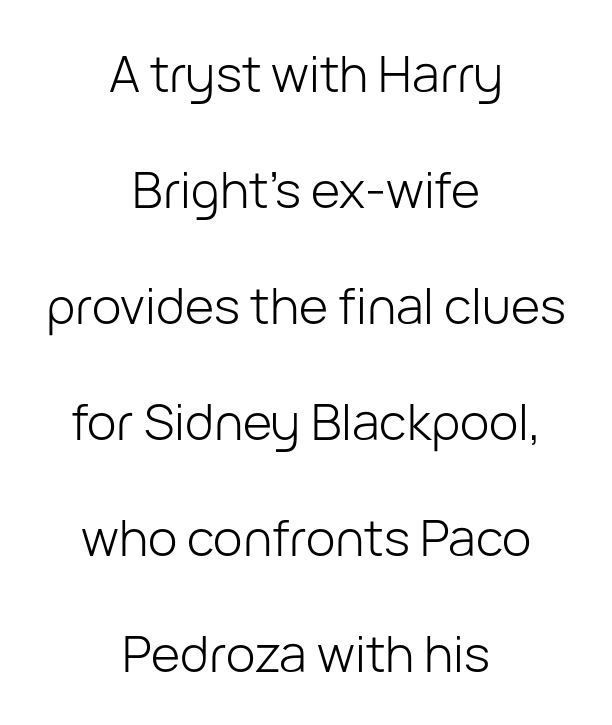
{"serif": "no", "italic": "no", "bold": "no", "weight": "light", "width": "normal", "stroke_contrast": "low", "x_height": "medium", "monospaced": "no", "underline": "no", "align": "center", "line_spacing": "loose", "line_spacing_ratio": 2.32, "letter_spacing": "normal", "letter_spacing_em": 0.0, "glyph_px": 50}
